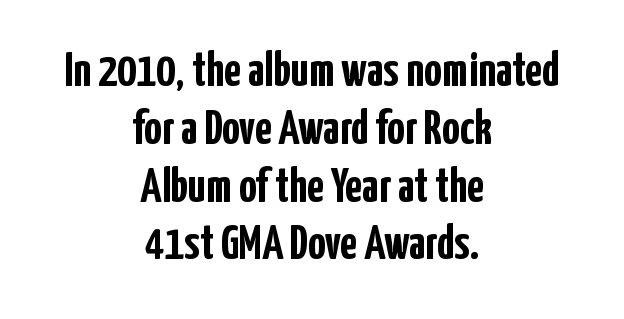
{"serif": "no", "italic": "no", "bold": "yes", "weight": "semibold", "width": "condensed", "stroke_contrast": "low", "x_height": "medium", "monospaced": "no", "underline": "no", "align": "center", "line_spacing_ratio": 1.18, "letter_spacing": "normal", "letter_spacing_em": 0.0, "glyph_px": 49}
